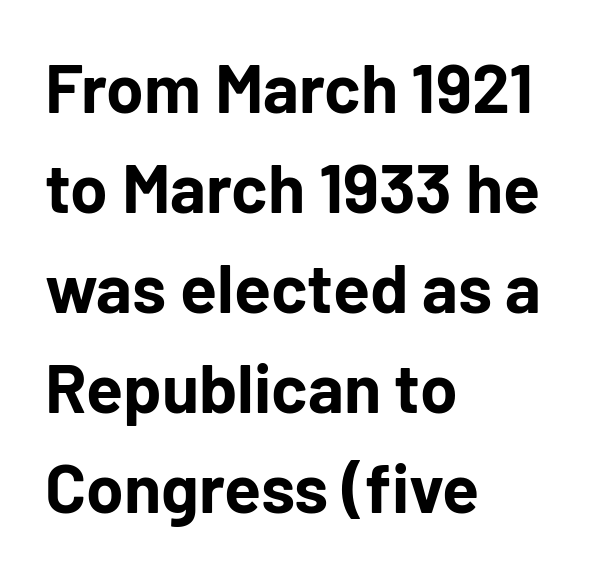
The image shows 68 px bold sans-serif type, upright; set left-aligned, normal line spacing (1.47x), normal letter spacing, not underlined; low stroke contrast and a medium x-height.
